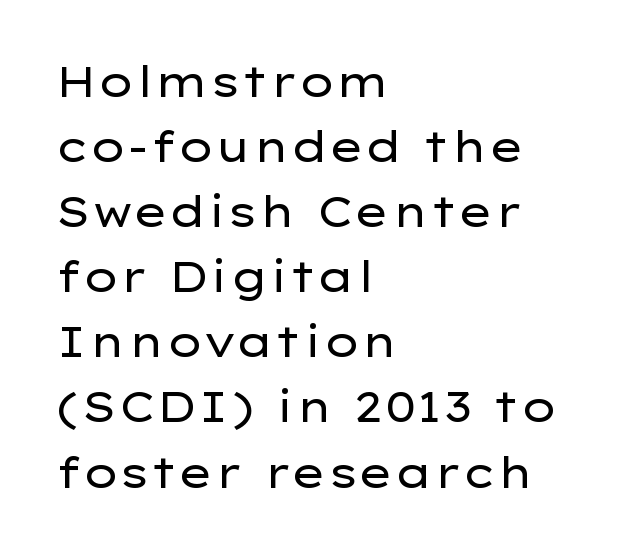
The image shows 42 px regular-weight, wide sans-serif type, upright; set left-aligned, normal line spacing (1.55x), normal letter spacing, not underlined; low stroke contrast and a medium x-height.
